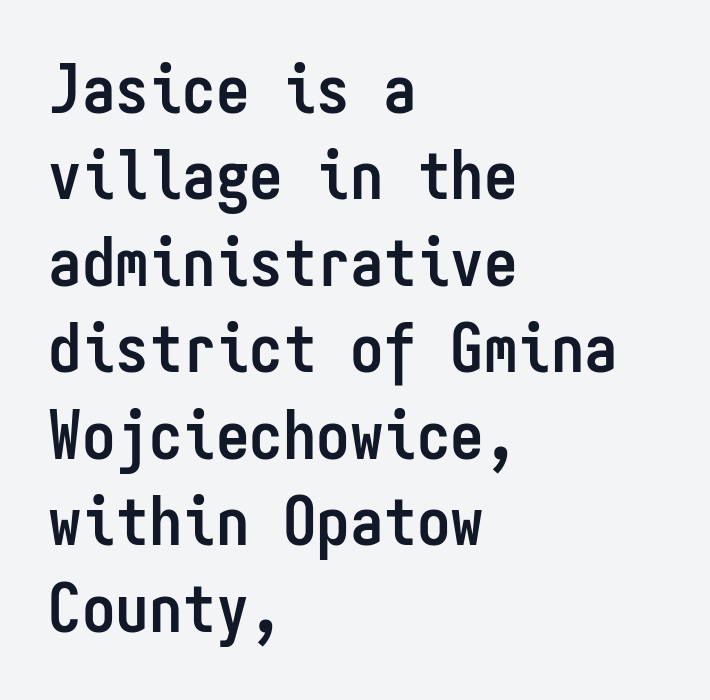
Q: Is the text bold? A: Yes.
Q: Is the text italic (slanted)? A: No, it is upright.
Q: Is the typeface a serif or a sans-serif typeface? A: Sans-serif.
Q: Is the text underlined? A: No.
Q: How is the paragraph aligned? A: Left-aligned.
Q: Is the spacing between letters normal or unusually wide? A: Normal.
Q: Is the spacing between lines tight, normal or loose? A: Normal.
Q: Width (condensed, normal, or wide)? A: Condensed.
Q: Stroke contrast? A: Low.
Q: x-height? A: Medium.
Q: Monospaced? A: Yes.
